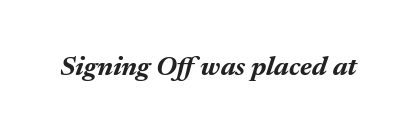
The image shows 27 px bold type, italic (leaning right); set normal letter spacing, not underlined.
